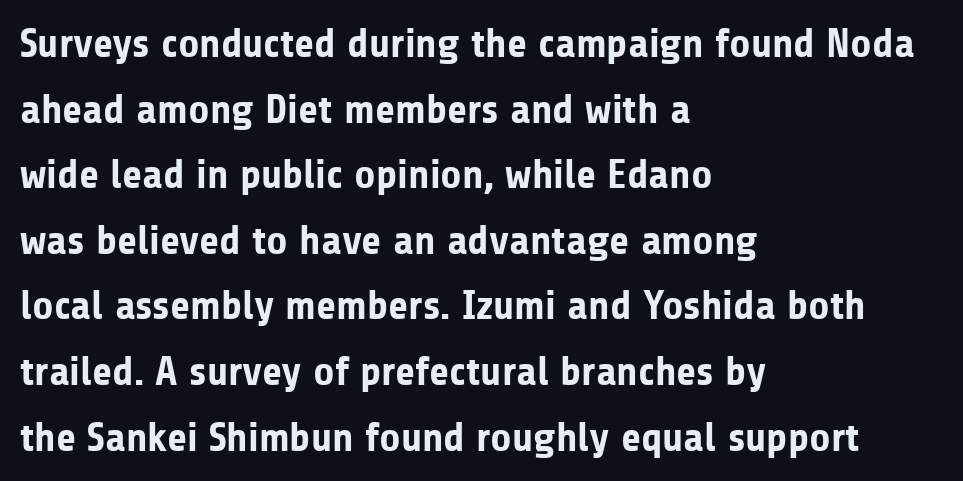
Q: Is the text bold? A: Yes.
Q: Is the text italic (slanted)? A: No, it is upright.
Q: Is the typeface a serif or a sans-serif typeface? A: Sans-serif.
Q: Is the text underlined? A: No.
Q: How is the paragraph aligned? A: Left-aligned.
Q: Is the spacing between letters normal or unusually wide? A: Normal.
Q: Is the spacing between lines tight, normal or loose? A: Normal.
Q: Width (condensed, normal, or wide)? A: Normal.
Q: Stroke contrast? A: Low.
Q: x-height? A: Medium.
Q: Monospaced? A: No.
